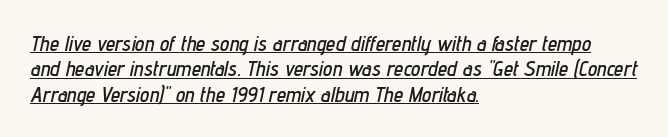
The words here are underlined. Spacing between characters is what you'd get straight out of the box. One-word summary of the alignment: left. This sample uses an oblique cut, with every glyph tilted off the vertical.
